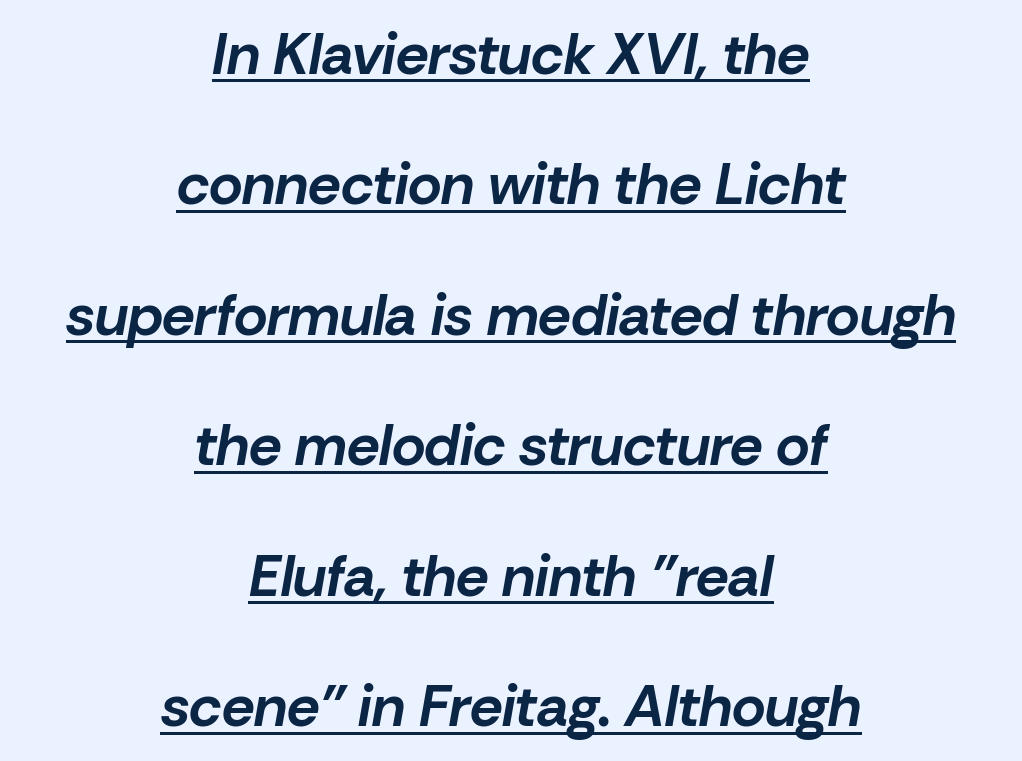
The image shows 58 px bold type, italic (leaning right); set centered, loose line spacing (2.25x), normal letter spacing, underlined; low stroke contrast and a medium x-height.
